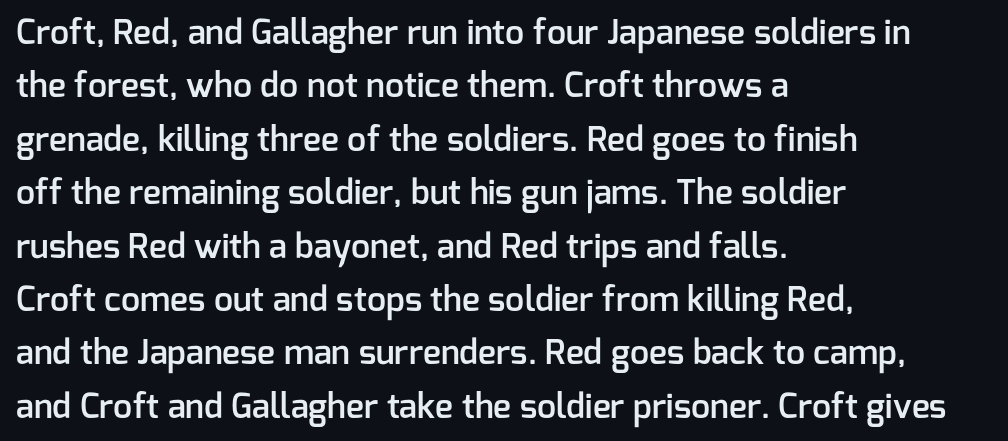
{"serif": "no", "italic": "no", "bold": "semi", "weight": "semibold", "width": "normal", "stroke_contrast": "low", "x_height": "medium", "monospaced": "no", "underline": "no", "align": "left", "line_spacing": "normal", "line_spacing_ratio": 1.57, "letter_spacing": "normal", "letter_spacing_em": 0.0, "glyph_px": 34}
